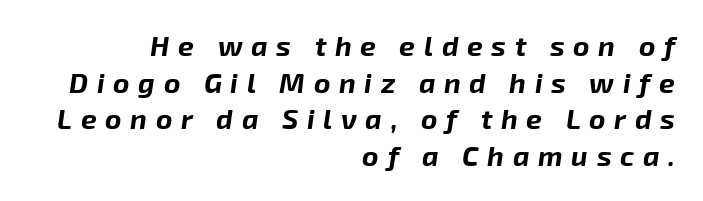
{"italic": "yes", "lean": "right", "slant_degrees": 8, "bold": "yes", "weight": "bold", "width": "normal", "stroke_contrast": "low", "x_height": "medium", "monospaced": "no", "underline": "no", "align": "right", "line_spacing": "normal", "line_spacing_ratio": 1.31, "letter_spacing": "wide", "letter_spacing_em": 0.31, "glyph_px": 28}
